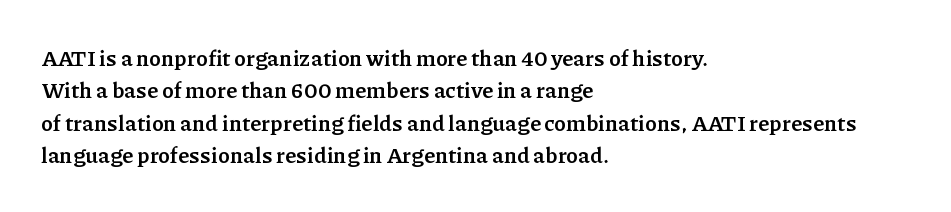
The image shows 22 px bold type, upright; set left-aligned, normal line spacing (1.47x), normal letter spacing, not underlined.
